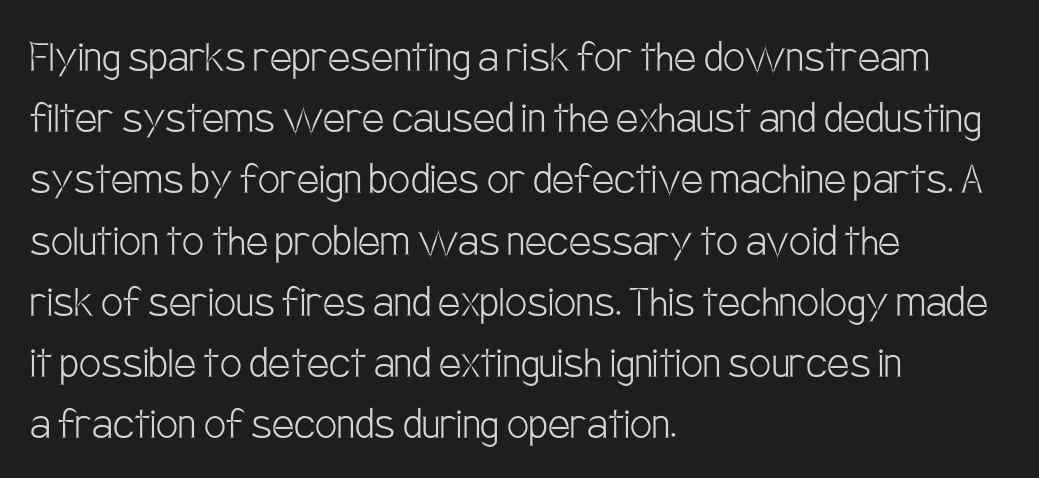
{"serif": "no", "italic": "no", "bold": "no", "weight": "light", "width": "condensed", "stroke_contrast": "low", "x_height": "large", "monospaced": "no", "underline": "no", "align": "left", "line_spacing": "normal", "line_spacing_ratio": 1.25, "letter_spacing": "normal", "letter_spacing_em": 0.0, "glyph_px": 49}
